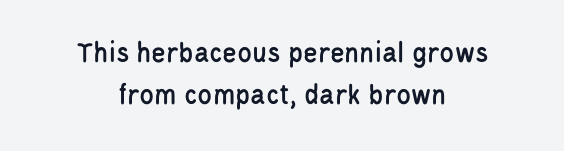
{"serif": "no", "italic": "no", "width": "condensed", "stroke_contrast": "low", "x_height": "large", "monospaced": "no", "underline": "no", "align": "center", "line_spacing": "normal", "line_spacing_ratio": 1.39, "letter_spacing": "normal", "letter_spacing_em": 0.0, "glyph_px": 30}
